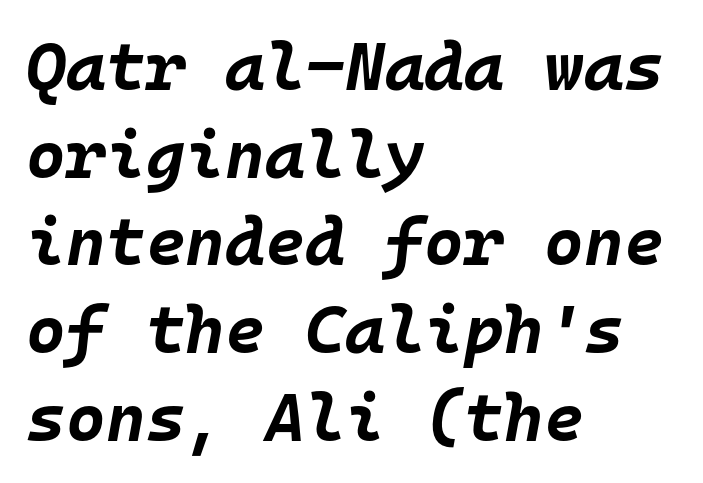
I'd describe the lettering as bold — thick and assertive. Underline: absent. Note the uniform advance width — an 'i' takes as much space as an 'm'. Looking at the ascenders, they clearly lean.
